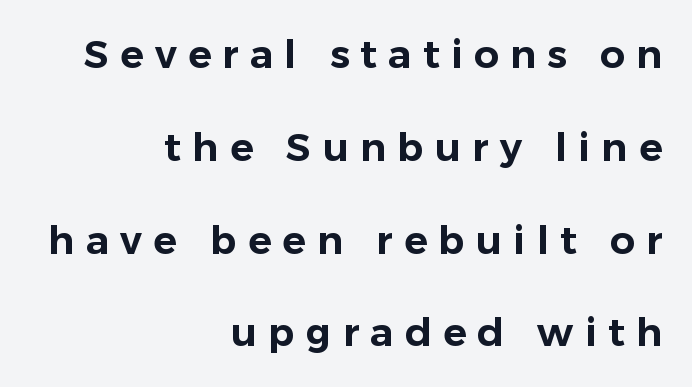
The gaps between neighbouring characters are conspicuously large. Teacher's note: observe the even right margin — that is flush-right alignment. This sample uses an upright cut, with every glyph sitting square on the baseline. The area under the type is left untouched. Here the designer chose a conventional face with non-uniform glyph widths. Loosely led — the rows are spread out.
